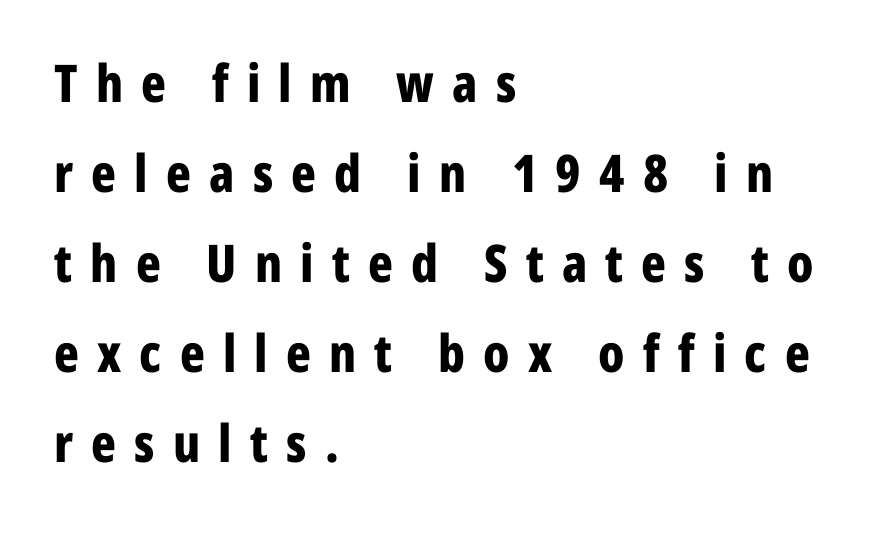
Heavy-handed strokes throughout: this text is bold. The paragraph has a hard left edge and a soft right edge. Glyph-to-glyph distance is far greater than everyday printed text. Here the designer chose a conventional face with non-uniform glyph widths. This is roman type, the default non-slanted kind. Rule under the text: the space is simply empty.
